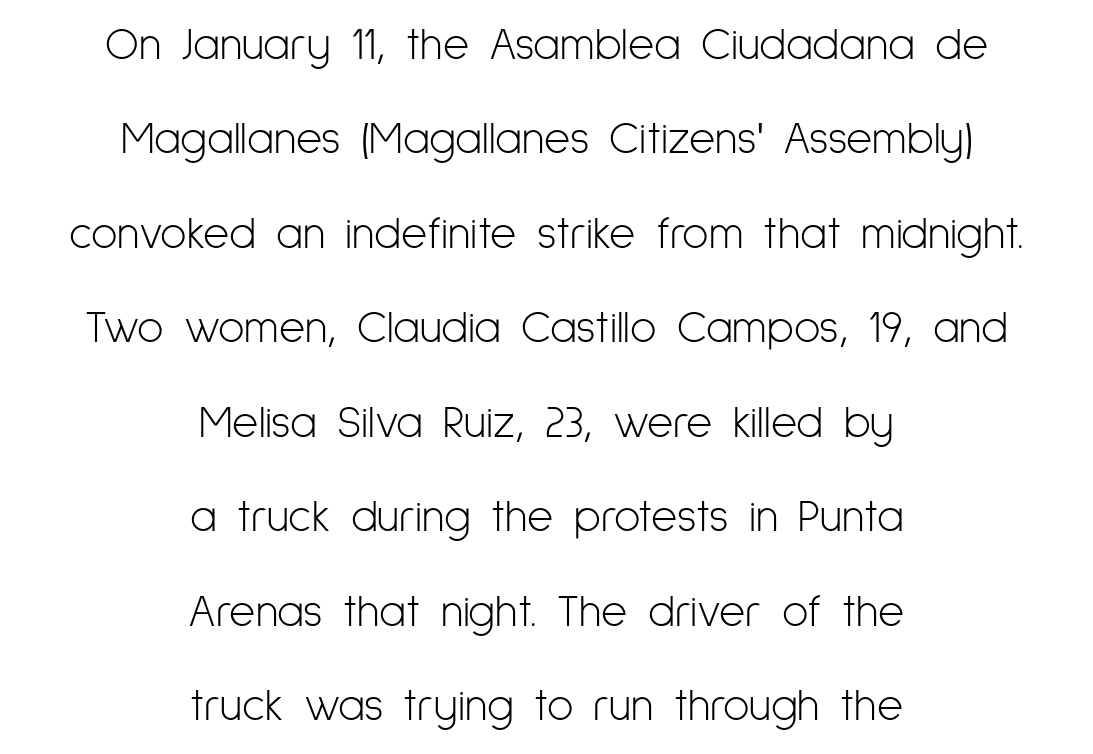
Q: Is the text bold? A: No.
Q: Is the text italic (slanted)? A: No, it is upright.
Q: Is the typeface a serif or a sans-serif typeface? A: Sans-serif.
Q: Is the text underlined? A: No.
Q: How is the paragraph aligned? A: Centered.
Q: Is the spacing between letters normal or unusually wide? A: Normal.
Q: Is the spacing between lines tight, normal or loose? A: Loose.
Q: Width (condensed, normal, or wide)? A: Condensed.
Q: Stroke contrast? A: Low.
Q: x-height? A: Medium.
Q: Monospaced? A: No.
